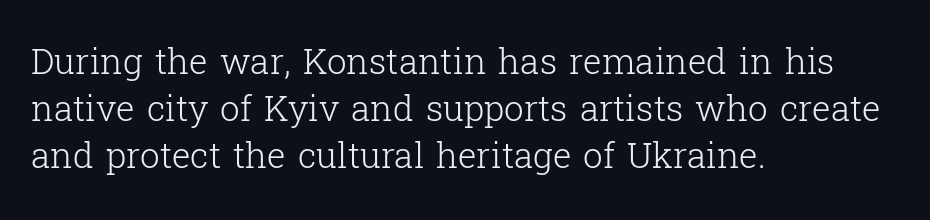
{"serif": "yes", "italic": "no", "bold": "no", "weight": "light", "width": "normal", "stroke_contrast": "low", "x_height": "medium", "monospaced": "no", "underline": "no", "align": "left", "line_spacing": "normal", "line_spacing_ratio": 1.34, "letter_spacing": "normal", "letter_spacing_em": 0.0, "glyph_px": 35}
